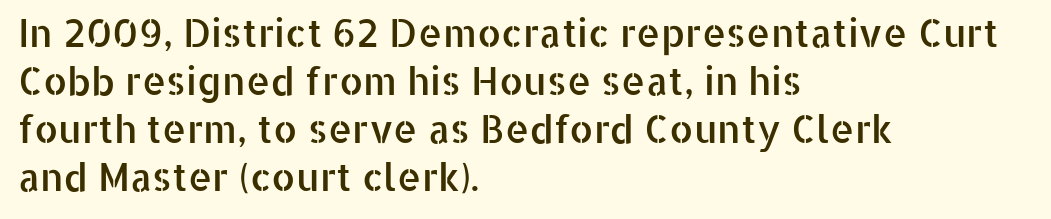
Is the letter spacing exaggerated? No — it looks like the ordinary default. The rendering uses natural spacing where letterforms have individual widths. Posture: upright roman. Summary of vertical rhythm: regular, with standard interline spacing. Notice how the passage keeps a crisp vertical edge on the left only.
